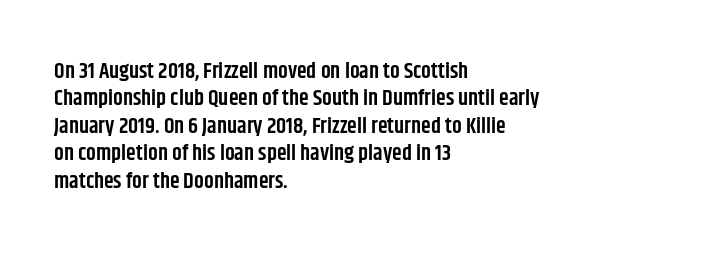
The image shows 22 px text type, upright; set left-aligned, normal line spacing (1.25x), normal letter spacing, not underlined.
